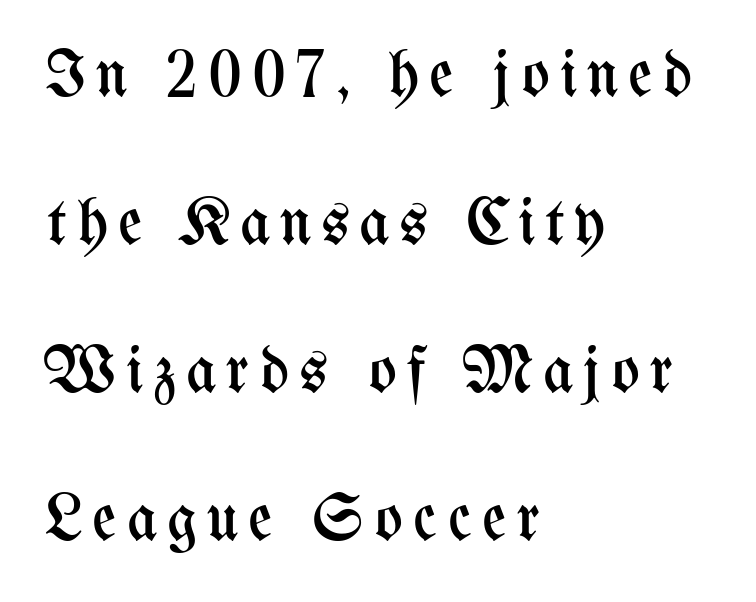
Q: Is the text bold? A: No.
Q: Is the text italic (slanted)? A: No, it is upright.
Q: Is the text underlined? A: No.
Q: How is the paragraph aligned? A: Left-aligned.
Q: Is the spacing between lines tight, normal or loose? A: Loose.
Q: Width (condensed, normal, or wide)? A: Condensed.
Q: Stroke contrast? A: Medium.
Q: x-height? A: Medium.
Q: Monospaced? A: No.
